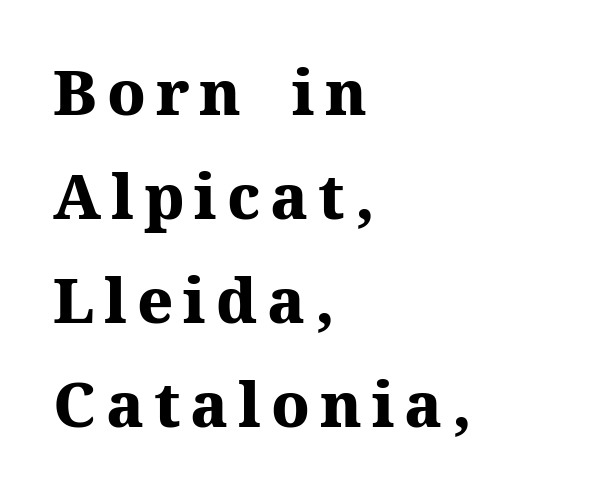
Yep, those are serifs on the letters. The passage shown is typed in a proportional face where columns would drift. The axis of the letterforms is exactly vertical. How would I describe the line gaps? Plain and ordinary. Compared with a centered layout, this one pins lines to the left instead. The strokes are fattened all the way to bold.
